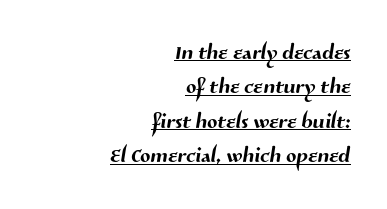
Q: Is the typeface a serif or a sans-serif typeface? A: Sans-serif.
Q: Is the text underlined? A: Yes.
Q: How is the paragraph aligned? A: Right-aligned.
Q: Is the spacing between letters normal or unusually wide? A: Normal.
Q: Is the spacing between lines tight, normal or loose? A: Tight.
Q: Width (condensed, normal, or wide)? A: Normal.
Q: Stroke contrast? A: Medium.
Q: x-height? A: Medium.
Q: Monospaced? A: No.
